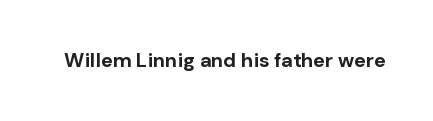
{"italic": "no", "bold": "yes", "underline": "no", "letter_spacing": "normal", "letter_spacing_em": 0.0, "glyph_px": 20}
